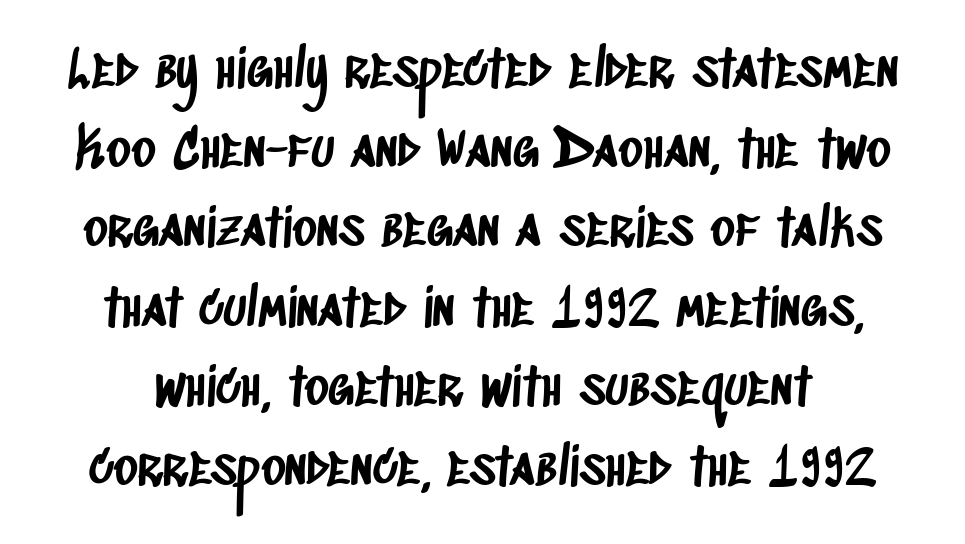
{"serif": "no", "width": "condensed", "stroke_contrast": "low", "x_height": "large", "monospaced": "no", "underline": "no", "line_spacing": "normal", "line_spacing_ratio": 1.53, "letter_spacing": "normal", "letter_spacing_em": 0.0, "glyph_px": 52}
